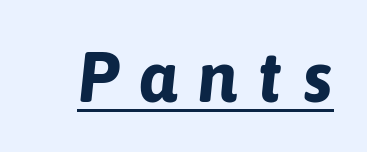
The image shows 72 px bold type, italic (leaning right); set unusually wide letter spacing (+0.28 em), underlined; low stroke contrast and a medium x-height.
